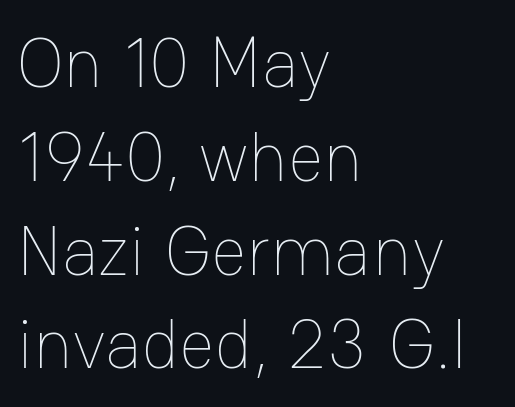
Q: Is the text bold? A: No.
Q: Is the text italic (slanted)? A: No, it is upright.
Q: Is the text underlined? A: No.
Q: How is the paragraph aligned? A: Left-aligned.
Q: Is the spacing between letters normal or unusually wide? A: Normal.
Q: Is the spacing between lines tight, normal or loose? A: Normal.
Q: Width (condensed, normal, or wide)? A: Normal.
Q: Stroke contrast? A: Low.
Q: x-height? A: Medium.
Q: Monospaced? A: No.
